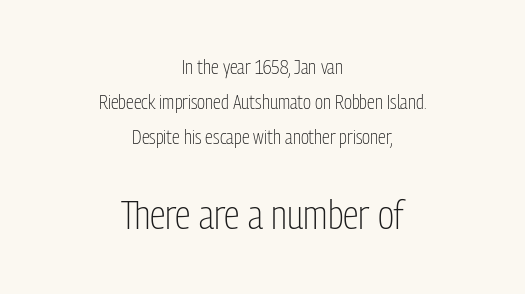
Line starts and ends both wander, symmetrically. The face used here is proportionally spaced, like ordinary book or web type. This reads as an unemphasized weight, regular at the heaviest. The type is set solid horizontally, with unmodified tracking.
